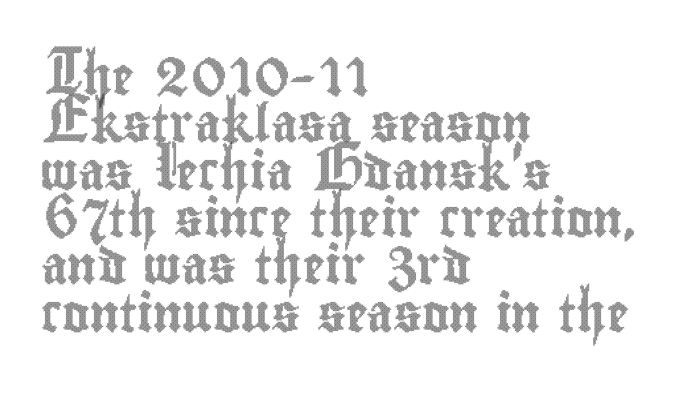
Q: Is the text italic (slanted)? A: No, it is upright.
Q: Is the text underlined? A: No.
Q: How is the paragraph aligned? A: Left-aligned.
Q: Is the spacing between letters normal or unusually wide? A: Normal.
Q: Is the spacing between lines tight, normal or loose? A: Normal.
Q: Width (condensed, normal, or wide)? A: Condensed.
Q: x-height? A: Small.
Q: Monospaced? A: No.
